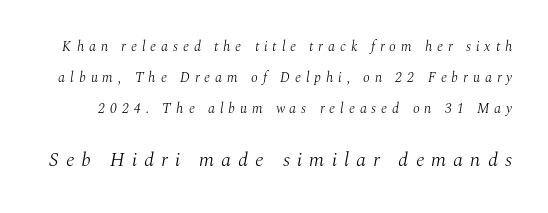
{"italic": "yes", "lean": "right", "slant_degrees": 10, "bold": "no", "underline": "no", "line_spacing": "loose", "line_spacing_ratio": 2.2, "letter_spacing": "wide", "letter_spacing_em": 0.35, "larger_block": "second", "size_ratio": 1.43, "glyph_px": 20}
